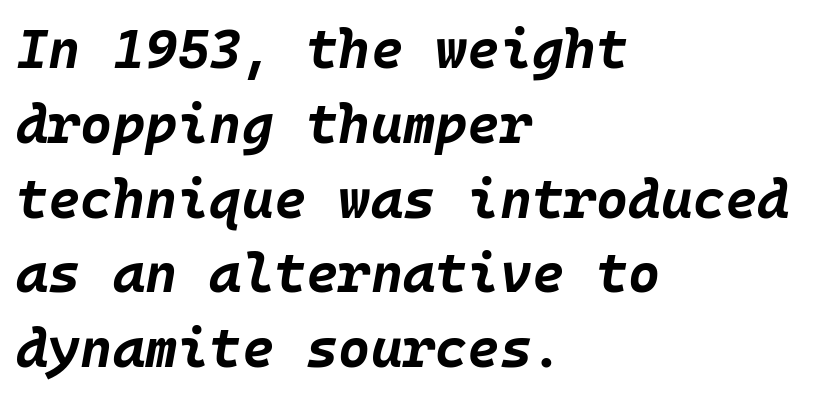
{"italic": "yes", "lean": "right", "slant_degrees": 10, "bold": "yes", "weight": "bold", "width": "normal", "stroke_contrast": "low", "x_height": "large", "underline": "no", "align": "left", "line_spacing": "normal", "line_spacing_ratio": 1.36, "letter_spacing": "normal", "letter_spacing_em": 0.0, "glyph_px": 55}
